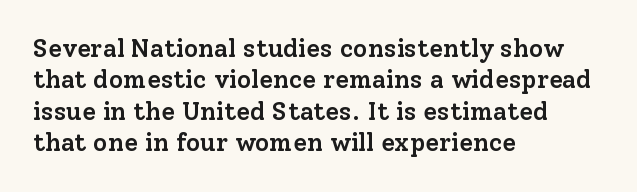
Q: Is the text bold? A: Semi-bold.
Q: Is the text italic (slanted)? A: No, it is upright.
Q: Is the text underlined? A: No.
Q: How is the paragraph aligned? A: Left-aligned.
Q: Is the spacing between letters normal or unusually wide? A: Normal.
Q: Is the spacing between lines tight, normal or loose? A: Normal.
